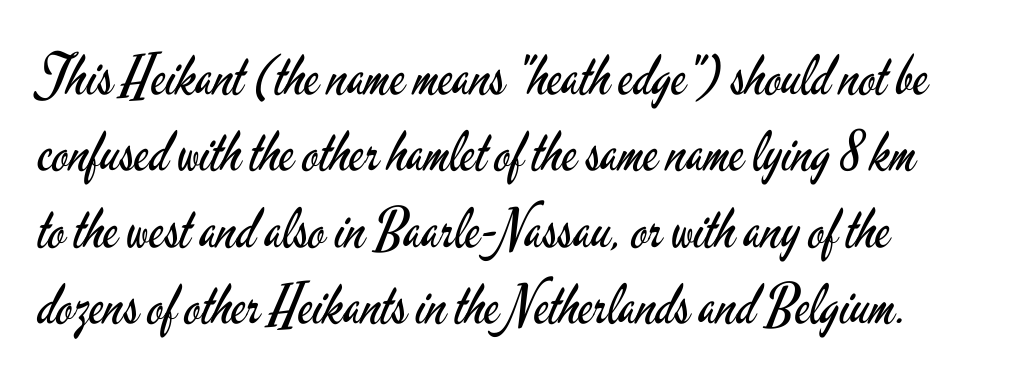
The image shows 55 px regular-weight, condensed sans-serif type; set left-aligned, normal line spacing (1.39x), normal letter spacing, not underlined; low stroke contrast and a small x-height.
